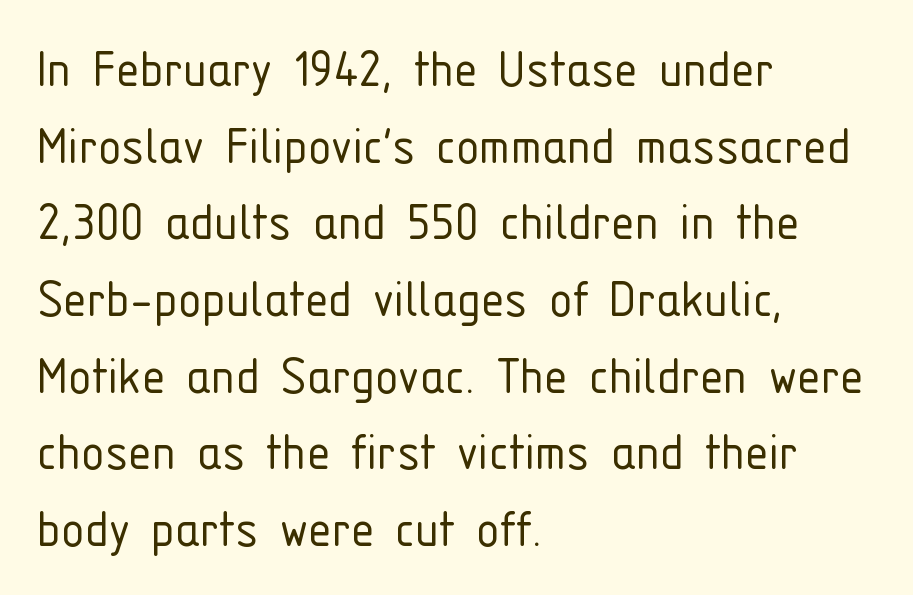
The image shows 59 px light, condensed sans-serif type, upright; set left-aligned, normal line spacing (1.3x), normal letter spacing, not underlined; low stroke contrast and a medium x-height.
